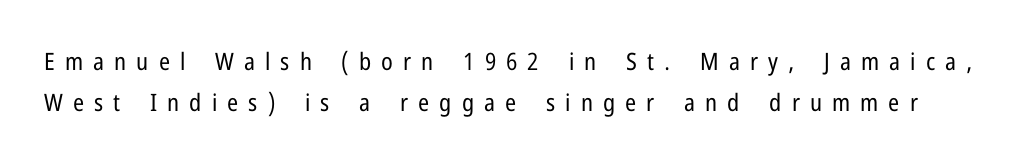
{"italic": "no", "bold": "no", "underline": "no", "line_spacing_ratio": 1.72, "letter_spacing": "wide", "letter_spacing_em": 0.42, "glyph_px": 24}
